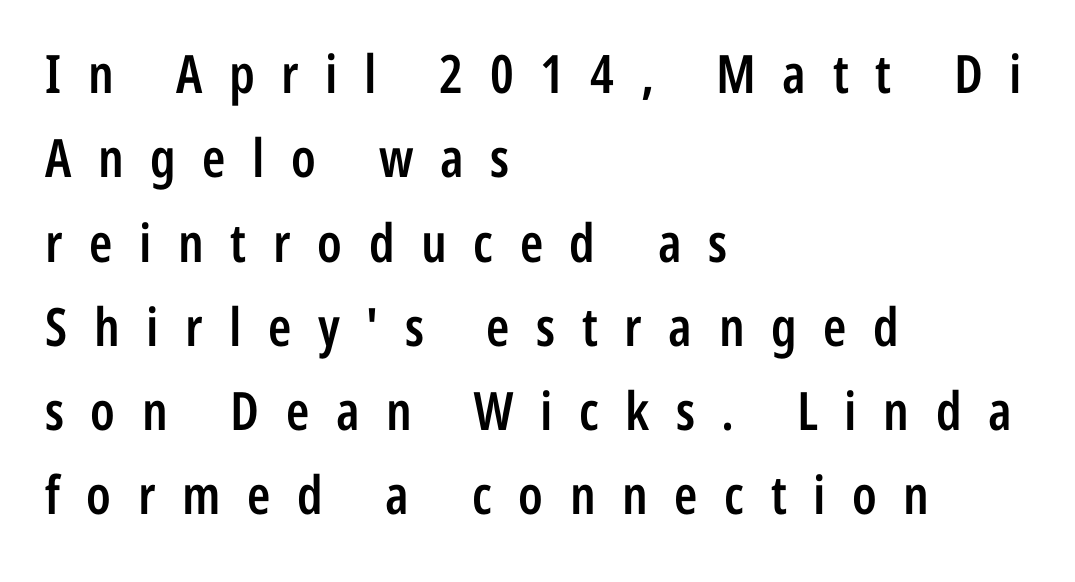
The image shows 53 px semibold, condensed sans-serif type, upright; set left-aligned, normal line spacing (1.59x), unusually wide letter spacing (+0.5 em), not underlined; low stroke contrast and a medium x-height.
